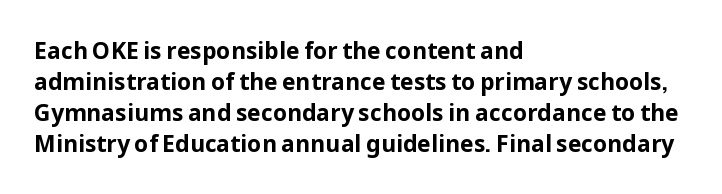
Q: Is the text bold? A: Yes.
Q: Is the text italic (slanted)? A: No, it is upright.
Q: Is the text underlined? A: No.
Q: How is the paragraph aligned? A: Left-aligned.
Q: Is the spacing between letters normal or unusually wide? A: Normal.
Q: Is the spacing between lines tight, normal or loose? A: Normal.
